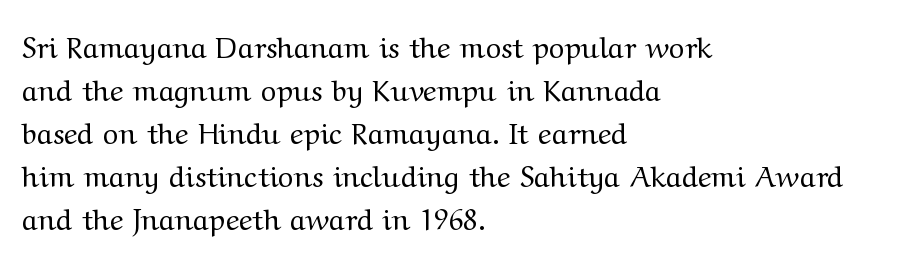
{"serif": "yes", "italic": "no", "bold": "no", "weight": "regular", "width": "wide", "stroke_contrast": "medium", "x_height": "medium", "monospaced": "no", "underline": "no", "align": "left", "line_spacing": "normal", "line_spacing_ratio": 1.48, "letter_spacing": "normal", "letter_spacing_em": 0.0, "glyph_px": 29}
